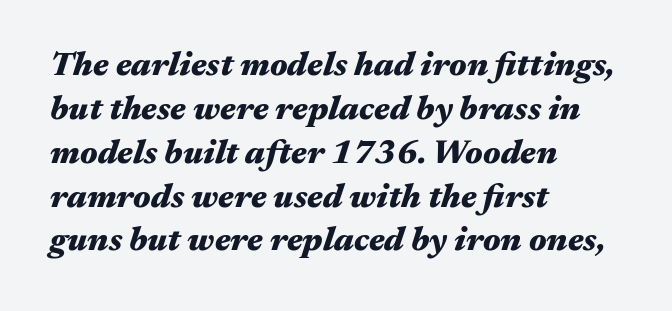
{"italic": "yes", "lean": "right", "slant_degrees": 17, "bold": "yes", "weight": "heavy", "width": "wide", "stroke_contrast": "medium", "x_height": "medium", "monospaced": "no", "underline": "no", "align": "left", "line_spacing": "normal", "line_spacing_ratio": 1.29, "letter_spacing": "normal", "letter_spacing_em": 0.0, "glyph_px": 34}
